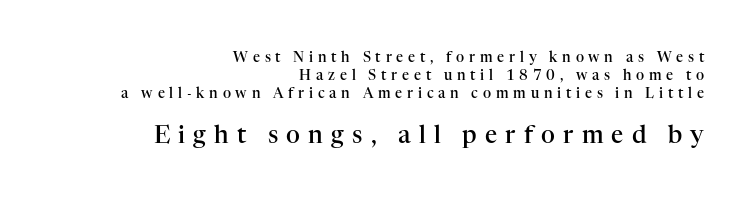
The image shows 24 px text type, upright; set right-aligned, normal line spacing (1.28x), unusually wide letter spacing (+0.34 em), not underlined; the second (bottom) block is 1.71x larger.
